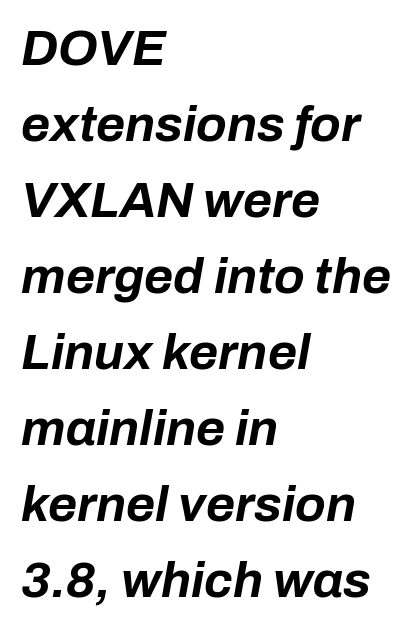
{"italic": "yes", "lean": "right", "slant_degrees": 10, "bold": "yes", "weight": "bold", "width": "normal", "stroke_contrast": "low", "x_height": "medium", "monospaced": "no", "underline": "no", "align": "left", "line_spacing": "normal", "line_spacing_ratio": 1.52, "letter_spacing": "normal", "letter_spacing_em": 0.0, "glyph_px": 50}
